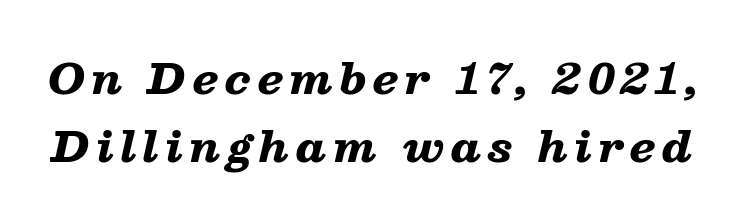
{"italic": "yes", "lean": "right", "slant_degrees": 13, "bold": "yes", "weight": "heavy", "width": "wide", "stroke_contrast": "low", "x_height": "medium", "monospaced": "no", "underline": "no", "line_spacing": "normal", "line_spacing_ratio": 1.65, "glyph_px": 41}
